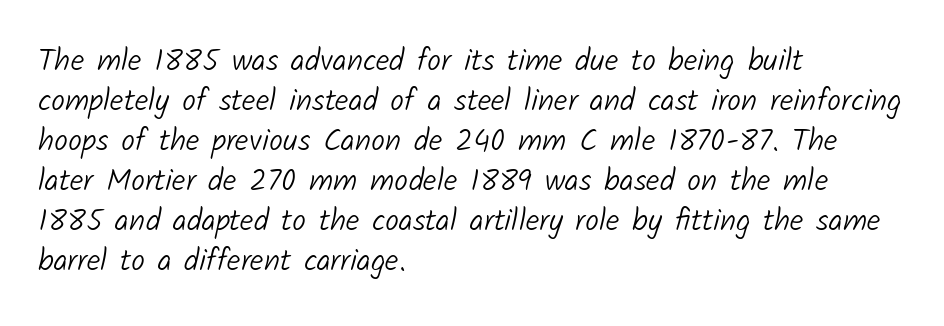
{"serif": "no", "bold": "no", "weight": "light", "width": "normal", "stroke_contrast": "low", "x_height": "medium", "monospaced": "no", "underline": "no", "align": "left", "line_spacing": "normal", "line_spacing_ratio": 1.29, "letter_spacing": "normal", "letter_spacing_em": 0.0, "glyph_px": 31}
